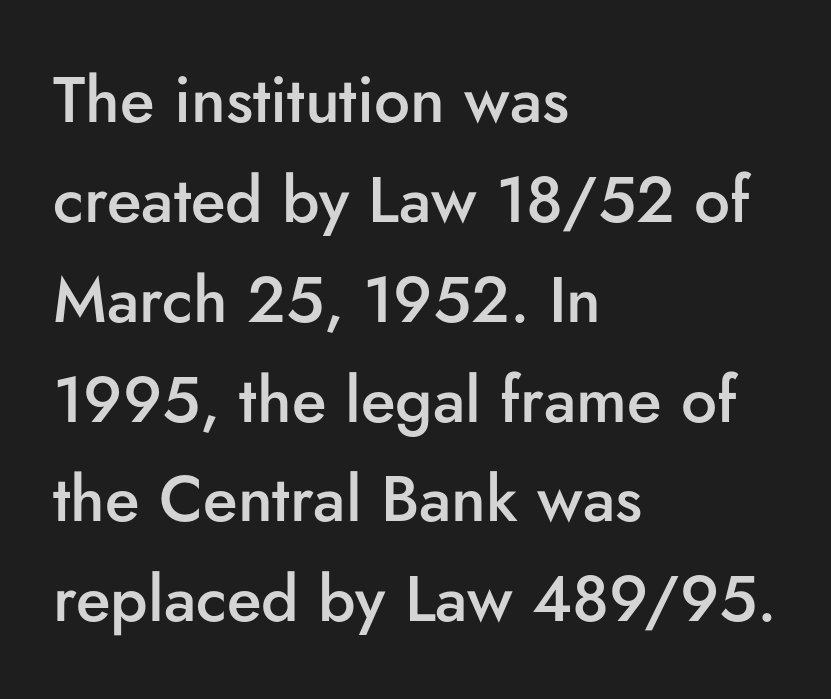
Q: Is the text bold? A: Semi-bold.
Q: Is the text italic (slanted)? A: No, it is upright.
Q: Is the typeface a serif or a sans-serif typeface? A: Sans-serif.
Q: Is the text underlined? A: No.
Q: How is the paragraph aligned? A: Left-aligned.
Q: Is the spacing between letters normal or unusually wide? A: Normal.
Q: Is the spacing between lines tight, normal or loose? A: Normal.
Q: Width (condensed, normal, or wide)? A: Normal.
Q: Stroke contrast? A: Low.
Q: x-height? A: Small.
Q: Monospaced? A: No.
